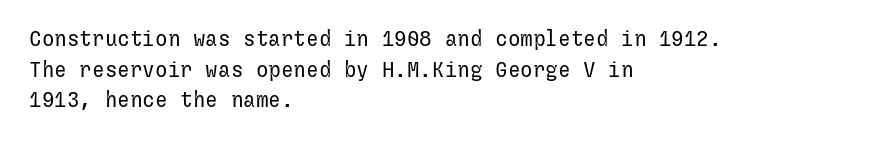
{"italic": "no", "bold": "no", "underline": "no", "align": "left", "line_spacing": "normal", "line_spacing_ratio": 1.46, "letter_spacing": "normal", "letter_spacing_em": 0.0, "glyph_px": 21}
